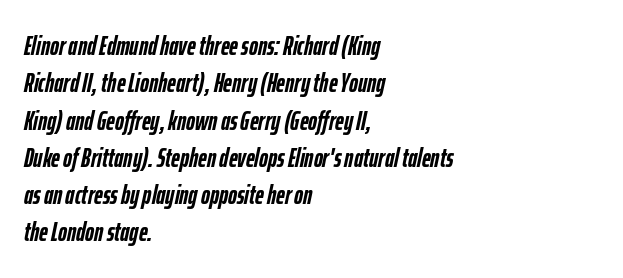
{"italic": "yes", "lean": "right", "slant_degrees": 12, "bold": "yes", "underline": "no", "align": "left", "line_spacing": "normal", "line_spacing_ratio": 1.38, "letter_spacing": "normal", "letter_spacing_em": 0.0, "glyph_px": 27}
